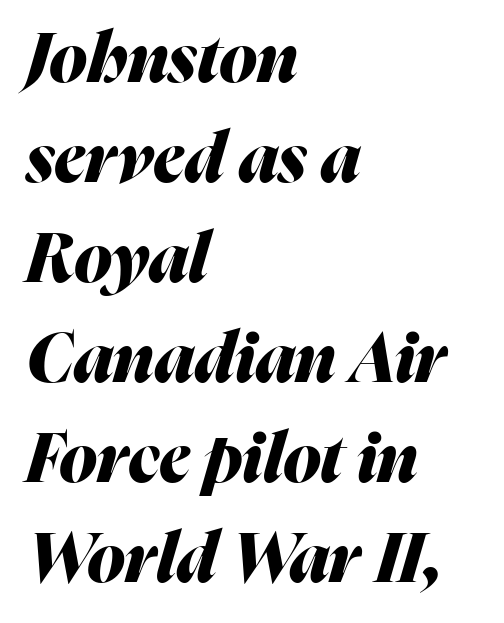
Q: Is the text bold? A: Yes.
Q: Is the text italic (slanted)? A: Yes, it leans right by about 16 degrees.
Q: Is the text underlined? A: No.
Q: How is the paragraph aligned? A: Left-aligned.
Q: Is the spacing between letters normal or unusually wide? A: Normal.
Q: Is the spacing between lines tight, normal or loose? A: Normal.
Q: Width (condensed, normal, or wide)? A: Normal.
Q: Stroke contrast? A: Medium.
Q: x-height? A: Medium.
Q: Monospaced? A: No.
